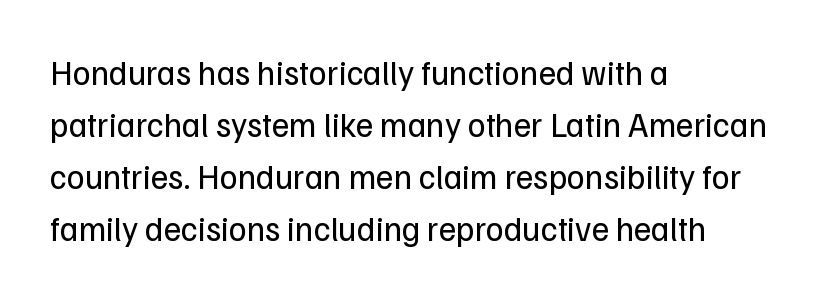
Q: Is the text bold? A: No.
Q: Is the text italic (slanted)? A: No, it is upright.
Q: Is the typeface a serif or a sans-serif typeface? A: Sans-serif.
Q: Is the text underlined? A: No.
Q: How is the paragraph aligned? A: Left-aligned.
Q: Is the spacing between letters normal or unusually wide? A: Normal.
Q: Is the spacing between lines tight, normal or loose? A: Normal.
Q: Width (condensed, normal, or wide)? A: Normal.
Q: Stroke contrast? A: Low.
Q: x-height? A: Medium.
Q: Monospaced? A: No.
